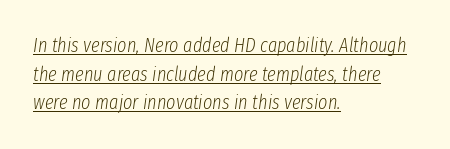
You can see a thin bar hugging the bottom of the glyphs. Visually the block forms a straight wall on the left and a jagged coastline on the right. The face used here is rendered with its standard letterfit. The vertical gap from one line to the next is medium. The font's italic variant was chosen for this text.
